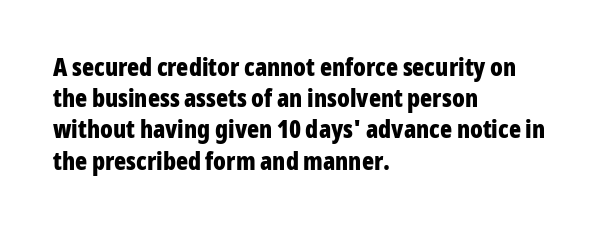
{"italic": "no", "bold": "yes", "underline": "no", "align": "left", "line_spacing": "normal", "line_spacing_ratio": 1.25, "letter_spacing": "normal", "letter_spacing_em": 0.0, "glyph_px": 25}
